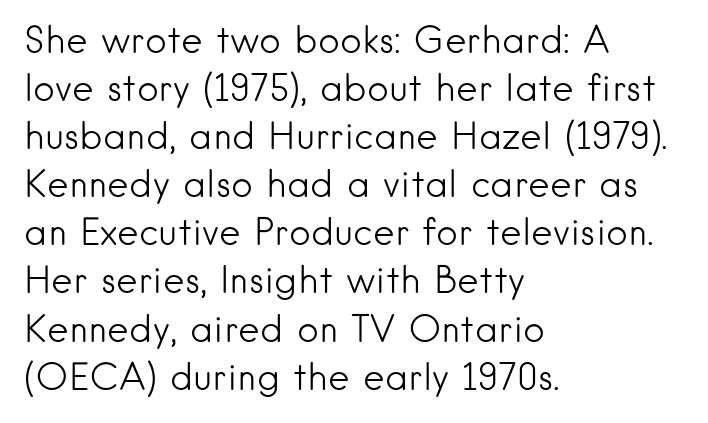
Q: Is the text bold? A: No.
Q: Is the text italic (slanted)? A: No, it is upright.
Q: Is the typeface a serif or a sans-serif typeface? A: Sans-serif.
Q: Is the text underlined? A: No.
Q: How is the paragraph aligned? A: Left-aligned.
Q: Is the spacing between letters normal or unusually wide? A: Normal.
Q: Is the spacing between lines tight, normal or loose? A: Normal.
Q: Width (condensed, normal, or wide)? A: Normal.
Q: Stroke contrast? A: Low.
Q: x-height? A: Small.
Q: Monospaced? A: No.
